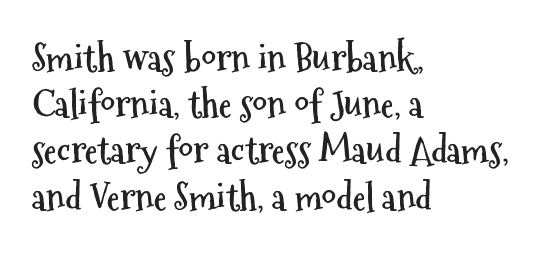
The rendering uses natural spacing where letterforms have individual widths. What stands out about the letter spacing? Nothing — it is the standard amount. Leading: standard. Designer's note — italics off, roman on. Grotesque or geometric, the face here clearly has no serifs.
